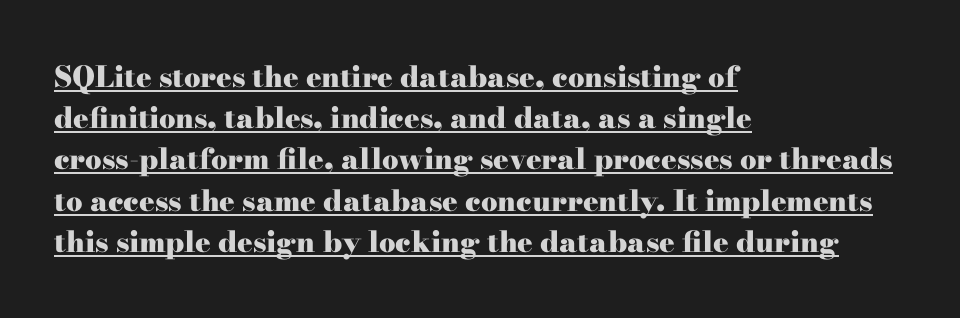
The image shows 29 px heavy, wide serif type, upright; set left-aligned, normal line spacing (1.42x), normal letter spacing, underlined; high stroke contrast and a small x-height.
